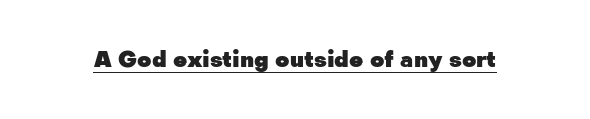
{"italic": "no", "bold": "yes", "underline": "yes", "letter_spacing": "normal", "letter_spacing_em": 0.0, "glyph_px": 22}
